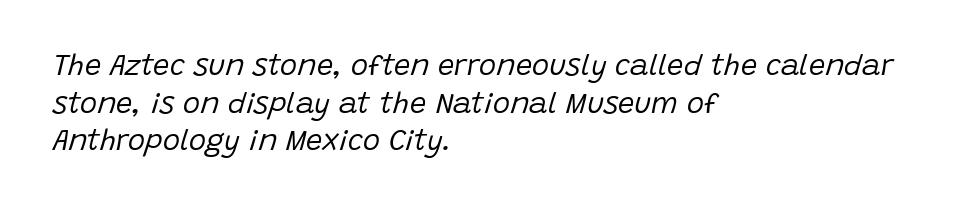
Q: Is the text bold? A: No.
Q: Is the text italic (slanted)? A: Yes, it leans right by about 15 degrees.
Q: Is the text underlined? A: No.
Q: How is the paragraph aligned? A: Left-aligned.
Q: Is the spacing between letters normal or unusually wide? A: Normal.
Q: Is the spacing between lines tight, normal or loose? A: Normal.
Q: Width (condensed, normal, or wide)? A: Normal.
Q: Stroke contrast? A: Low.
Q: x-height? A: Large.
Q: Monospaced? A: No.
